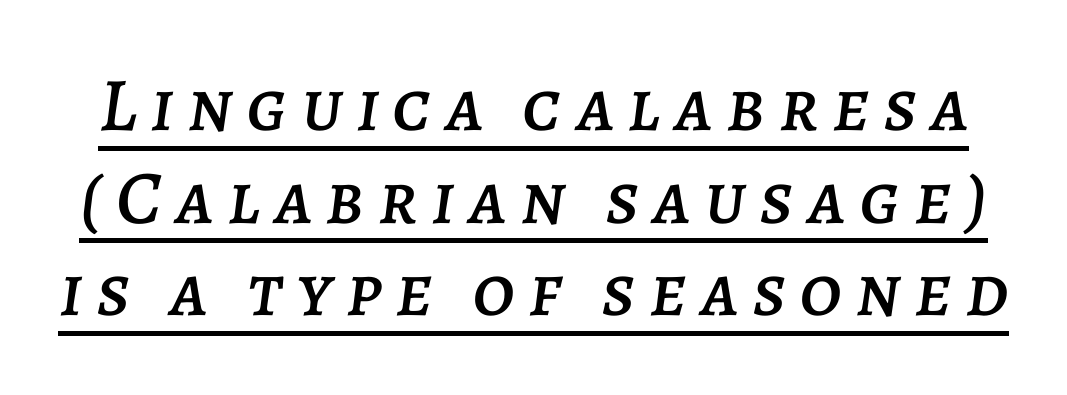
The image shows 76 px text type, italic (leaning right); set line spacing 1.22x, underlined; low stroke contrast and a large x-height.
